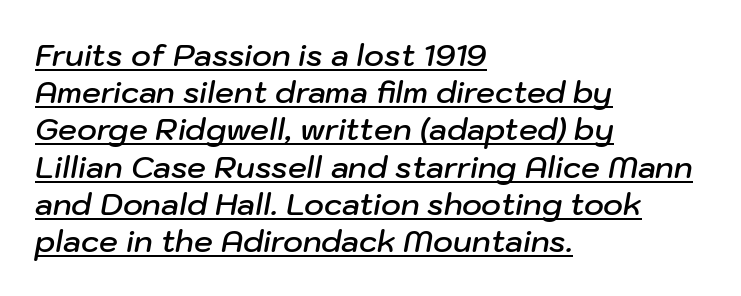
The image shows 30 px semibold type, italic (leaning right); set left-aligned, line spacing 1.24x, normal letter spacing, underlined; low stroke contrast and a medium x-height.
